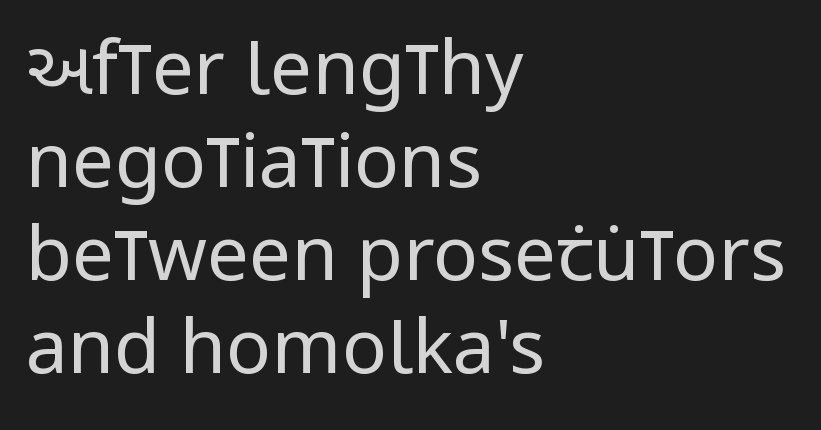
The image shows 75 px regular-weight, condensed sans-serif type, upright; set left-aligned, line spacing 1.24x, normal letter spacing, not underlined; low stroke contrast and a large x-height.
